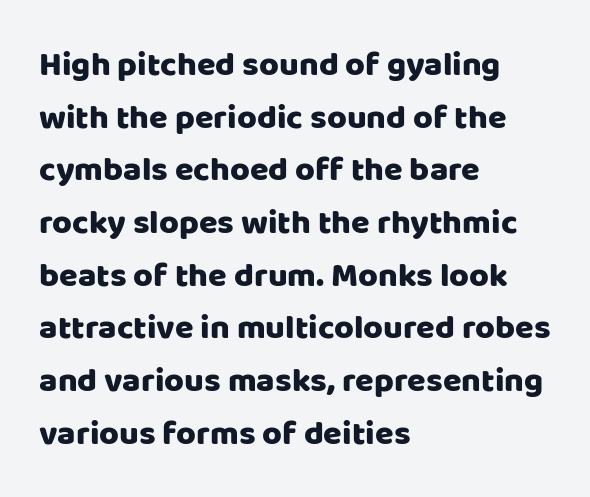
The image shows 34 px sans-serif type, upright; set left-aligned, normal line spacing (1.55x), normal letter spacing, not underlined; low stroke contrast and a large x-height.
